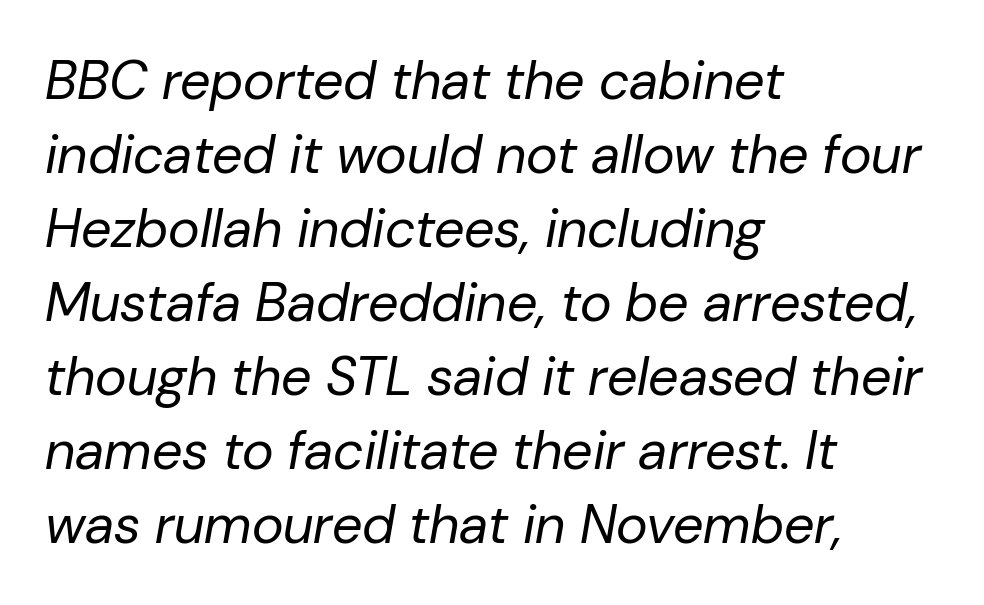
Varying glyph widths throughout — classic text-font behaviour. If you drew a line through each stem, it would be angled. Letter spacing: default. Short and long lines alike share a common starting point at left.
